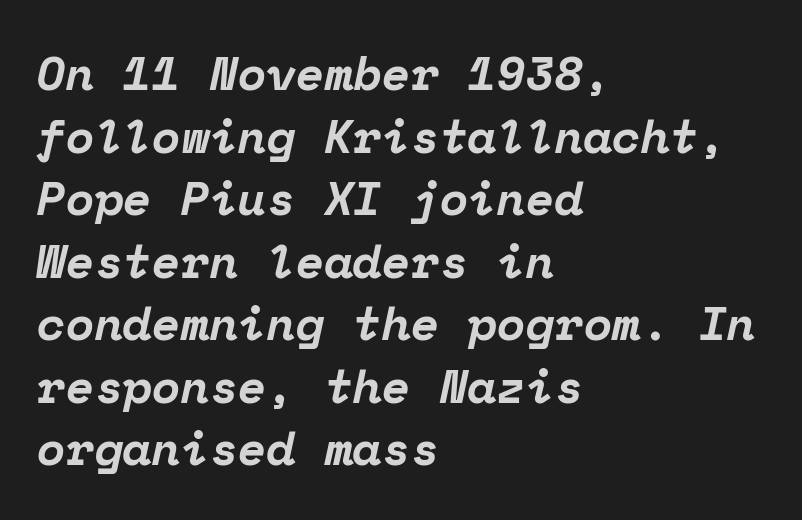
The image shows 47 px bold serif type, italic (leaning right), monospaced; set left-aligned, normal line spacing (1.33x), normal letter spacing, not underlined; low stroke contrast and a medium x-height.
